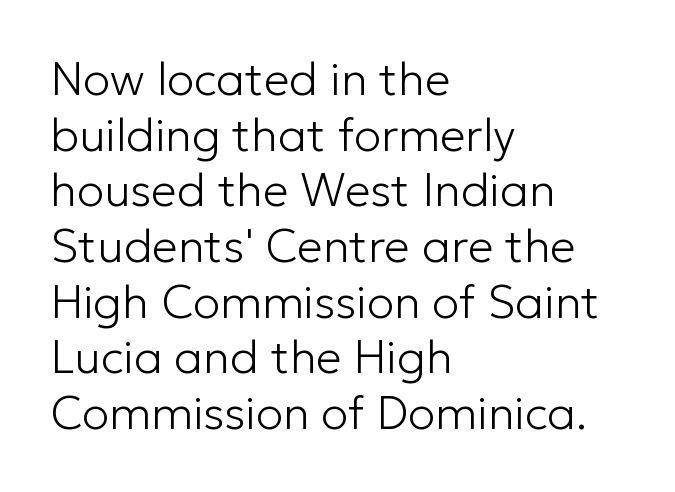
Beneath every word, the page is bare. Heaviness? Minimal to ordinary, like unemphasized prose. Line starts are locked; line ends wander. Here the glyphs are tracked normally, forming tight word shapes.
